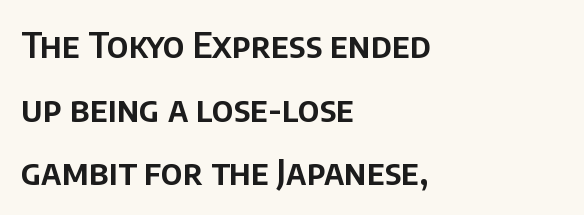
Only glyphs here, with clear space below each row. The lines are quadded left. Is the letter spacing exaggerated? No — it looks like the ordinary default. These lines are rendered in a variable-pitch font. Quick note: not italic, upright.
